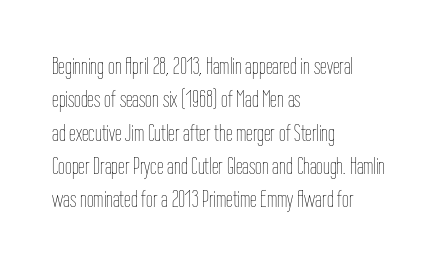
Q: Is the text bold? A: No.
Q: Is the text italic (slanted)? A: No, it is upright.
Q: Is the text underlined? A: No.
Q: How is the paragraph aligned? A: Left-aligned.
Q: Is the spacing between letters normal or unusually wide? A: Normal.
Q: Is the spacing between lines tight, normal or loose? A: Normal.
